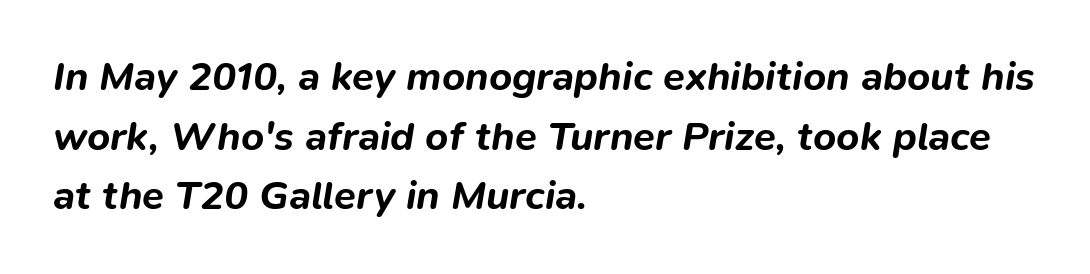
The image shows 40 px bold type, italic (leaning right); set left-aligned, normal line spacing (1.49x), normal letter spacing, not underlined; low stroke contrast and a medium x-height.
